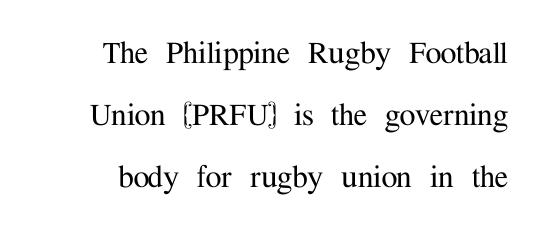
The image shows 36 px serif type, upright; set line spacing 1.72x, normal letter spacing, not underlined; medium stroke contrast and a medium x-height.
